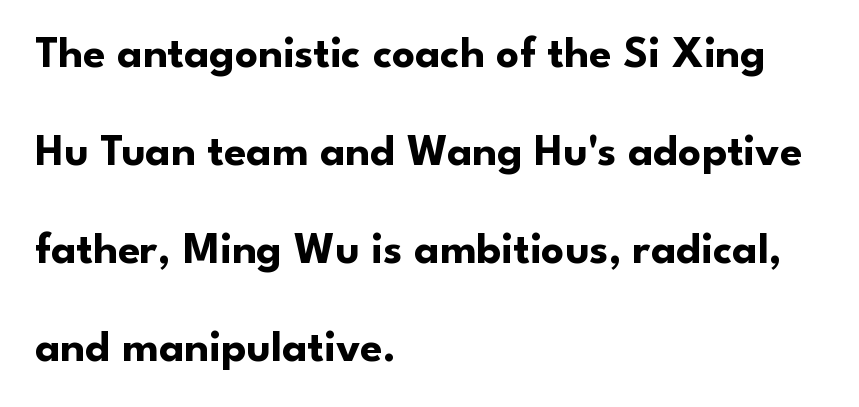
Q: Is the text bold? A: Yes.
Q: Is the text italic (slanted)? A: No, it is upright.
Q: Is the typeface a serif or a sans-serif typeface? A: Sans-serif.
Q: Is the text underlined? A: No.
Q: How is the paragraph aligned? A: Left-aligned.
Q: Is the spacing between letters normal or unusually wide? A: Normal.
Q: Is the spacing between lines tight, normal or loose? A: Loose.
Q: Width (condensed, normal, or wide)? A: Normal.
Q: Stroke contrast? A: Low.
Q: x-height? A: Small.
Q: Monospaced? A: No.
